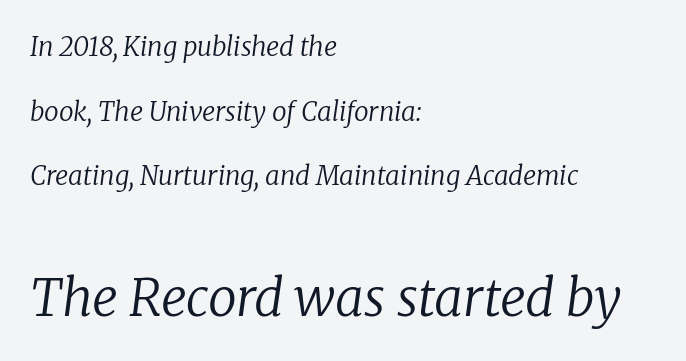
The image shows 51 px regular-weight serif type, italic (leaning right); set left-aligned, loose line spacing (2.49x), normal letter spacing, not underlined; the second (bottom) block is 1.96x larger; low stroke contrast and a medium x-height.
